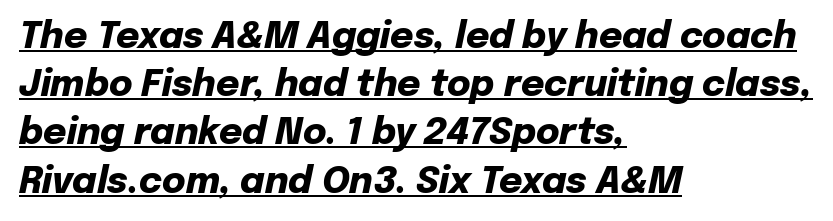
The image shows 36 px heavy type, italic (leaning right); set left-aligned, normal line spacing (1.34x), normal letter spacing, underlined; low stroke contrast and a medium x-height.
